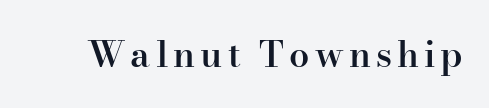
{"serif": "yes", "italic": "no", "bold": "semi", "weight": "semibold", "width": "normal", "stroke_contrast": "high", "x_height": "small", "monospaced": "no", "underline": "no", "glyph_px": 36}
